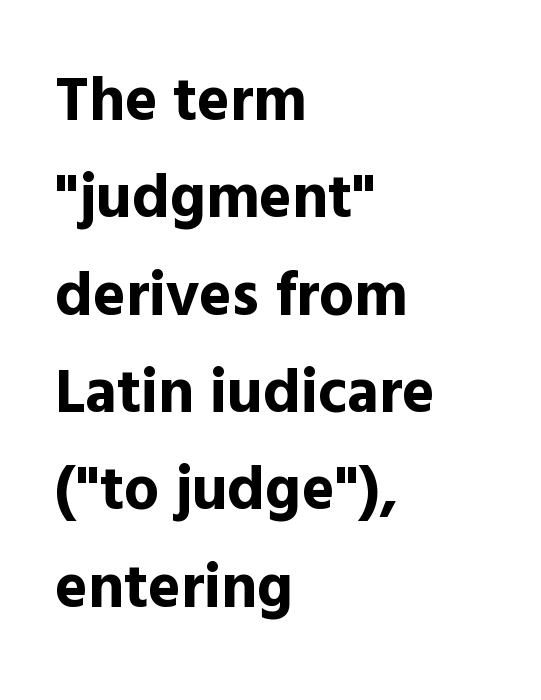
The rag falls on the right side of this text block. Anything drawn beneath the words? Only blank space. Observe the absence of serifs on each vertical stroke in this sample. Pretty heavy lettering here — definitely bold. Unlike italic type, these characters show no tilt at all.
